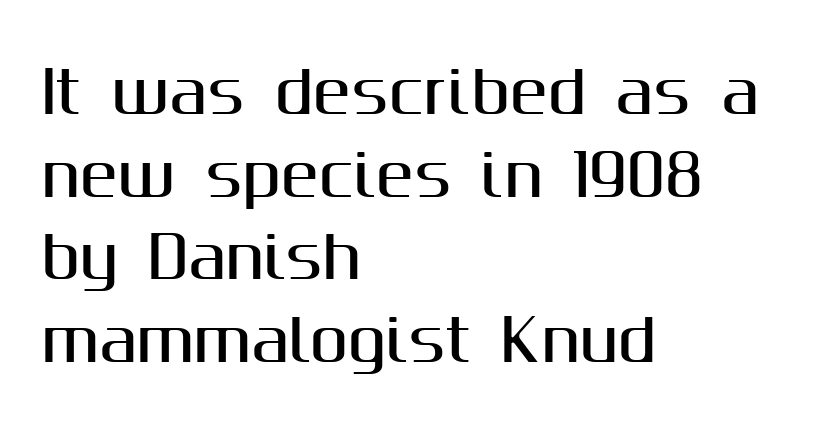
The image shows 57 px sans-serif type, upright; set left-aligned, normal line spacing (1.45x), normal letter spacing, not underlined; medium stroke contrast and a medium x-height.
